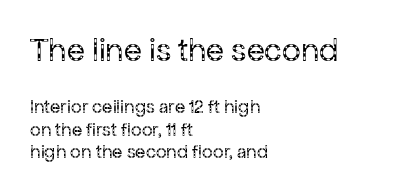
Q: Is the text bold? A: No.
Q: Is the text italic (slanted)? A: No, it is upright.
Q: Is the typeface a serif or a sans-serif typeface? A: Sans-serif.
Q: Is the text underlined? A: No.
Q: How is the paragraph aligned? A: Left-aligned.
Q: Is the spacing between letters normal or unusually wide? A: Normal.
Q: Which block of text is set in a larger size, the first (top) or the second (bottom)? A: The first (top) one.
Q: Width (condensed, normal, or wide)? A: Normal.
Q: Stroke contrast? A: Low.
Q: x-height? A: Medium.
Q: Monospaced? A: No.
